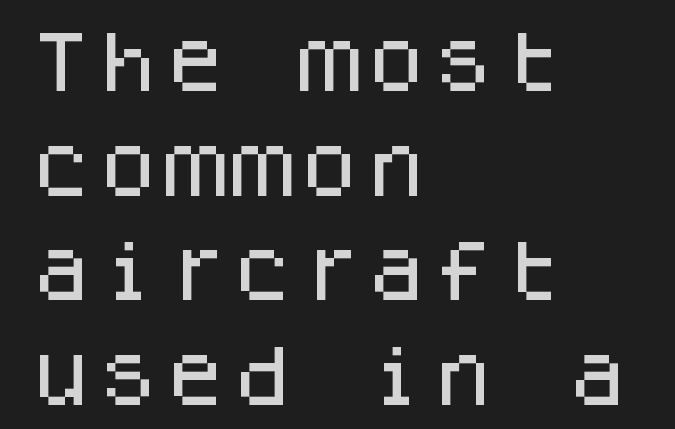
Leading: standard. A typesetter would call this monospace, since all characters share one set width. Notice how the stems are strictly vertical — no italics here. Every row of glyphs begins at an identical x-position on the left.
